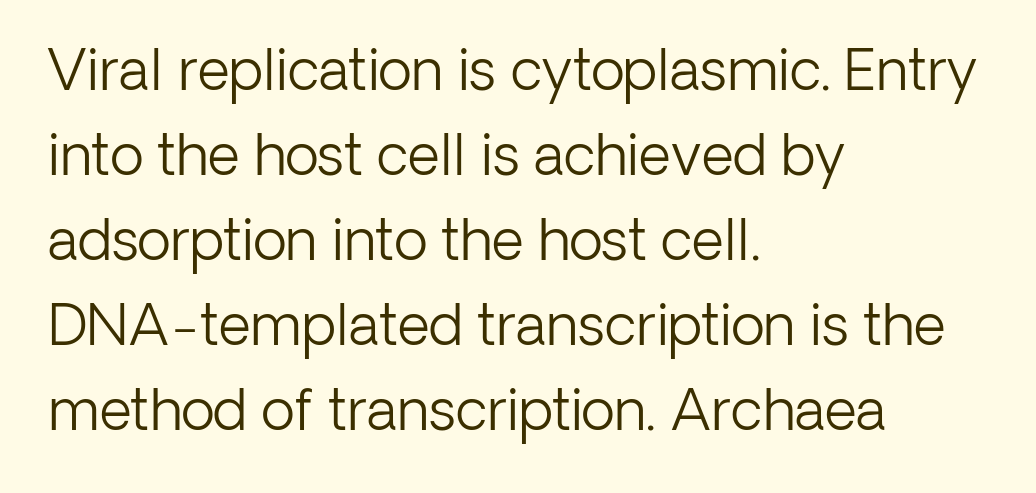
The image shows 56 px light sans-serif type, upright; set left-aligned, normal line spacing (1.52x), normal letter spacing, not underlined; low stroke contrast and a medium x-height.
